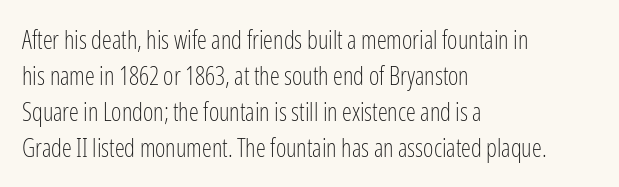
The rendering anchors every line to the left-hand side. Words appear dense and cohesive because spacing is normal. Does the leading feel generous? No, just average. A quiet, ordinary-to-light weight characterises the typeface.
